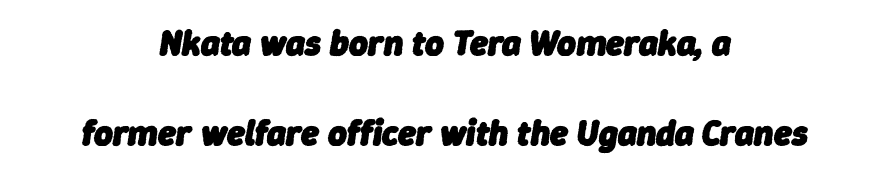
Q: Is the text bold? A: Yes.
Q: Is the text italic (slanted)? A: Yes, it leans right by about 9 degrees.
Q: Is the text underlined? A: No.
Q: How is the paragraph aligned? A: Centered.
Q: Is the spacing between letters normal or unusually wide? A: Normal.
Q: Is the spacing between lines tight, normal or loose? A: Loose.
Q: Width (condensed, normal, or wide)? A: Normal.
Q: Stroke contrast? A: Low.
Q: x-height? A: Medium.
Q: Monospaced? A: No.
